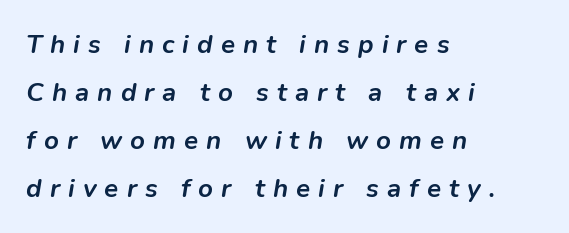
{"italic": "yes", "lean": "right", "slant_degrees": 9, "bold": "yes", "underline": "no", "align": "left", "line_spacing_ratio": 1.84, "letter_spacing": "wide", "letter_spacing_em": 0.31, "glyph_px": 26}
